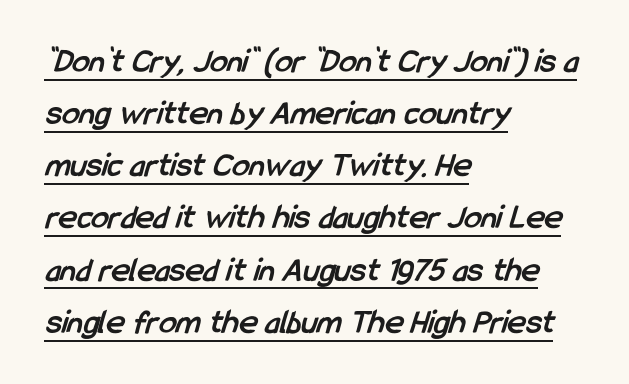
{"serif": "no", "bold": "yes", "weight": "semibold", "width": "condensed", "stroke_contrast": "low", "x_height": "medium", "monospaced": "no", "underline": "yes", "align": "left", "line_spacing": "normal", "line_spacing_ratio": 1.49, "letter_spacing": "normal", "letter_spacing_em": 0.0, "glyph_px": 35}
